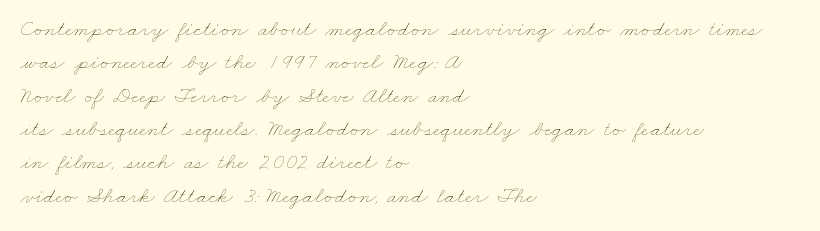
{"bold": "no", "underline": "no", "align": "left", "line_spacing": "normal", "line_spacing_ratio": 1.45, "letter_spacing": "normal", "letter_spacing_em": 0.0, "glyph_px": 23}
